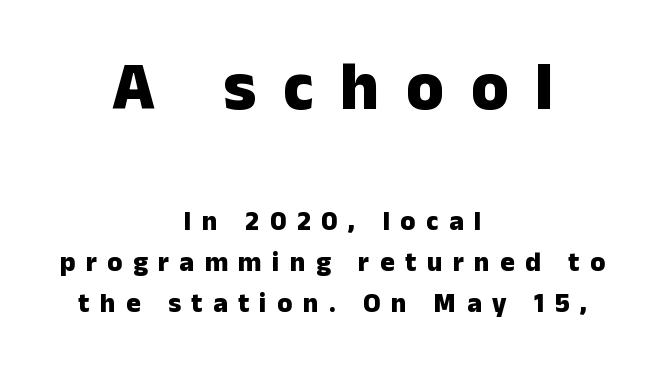
{"serif": "no", "italic": "no", "bold": "yes", "weight": "heavy", "width": "normal", "stroke_contrast": "low", "x_height": "medium", "monospaced": "no", "underline": "no", "align": "center", "line_spacing": "normal", "line_spacing_ratio": 1.52, "letter_spacing": "wide", "letter_spacing_em": 0.39, "larger_block": "first", "size_ratio": 2.52, "glyph_px": 68}
